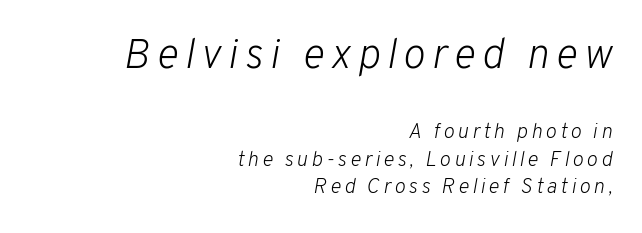
Q: Is the text bold? A: No.
Q: Is the text italic (slanted)? A: Yes, it leans right by about 10 degrees.
Q: Is the text underlined? A: No.
Q: How is the paragraph aligned? A: Right-aligned.
Q: Is the spacing between lines tight, normal or loose? A: Normal.
Q: Which block of text is set in a larger size, the first (top) or the second (bottom)? A: The first (top) one.
Q: Width (condensed, normal, or wide)? A: Normal.
Q: Stroke contrast? A: Low.
Q: x-height? A: Medium.
Q: Monospaced? A: No.
